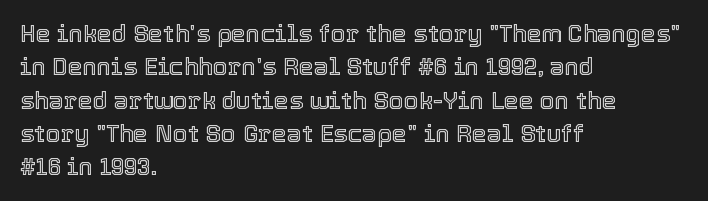
{"italic": "no", "underline": "no", "align": "left", "line_spacing": "normal", "line_spacing_ratio": 1.39, "letter_spacing": "normal", "letter_spacing_em": 0.0, "glyph_px": 24}
